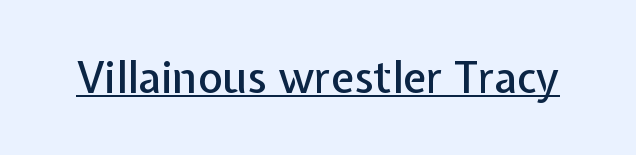
Upright lettering throughout. Descenders here cross a horizontal rule under the line. A typesetter would call this proportional, since set widths differ per character. Look at the bottom of the vertical strokes: they stop flat, with no serifs.
